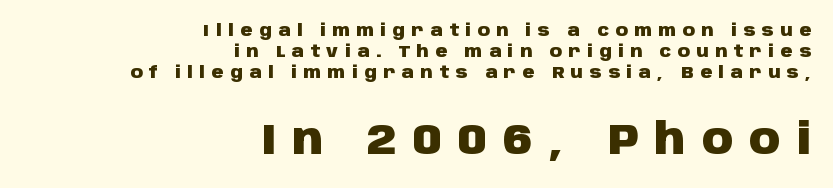
The image shows 43 px heavy sans-serif type, upright; set right-aligned, line spacing 1.23x, unusually wide letter spacing (+0.38 em), not underlined; the second (bottom) block is 2.53x larger; low stroke contrast and a large x-height.
